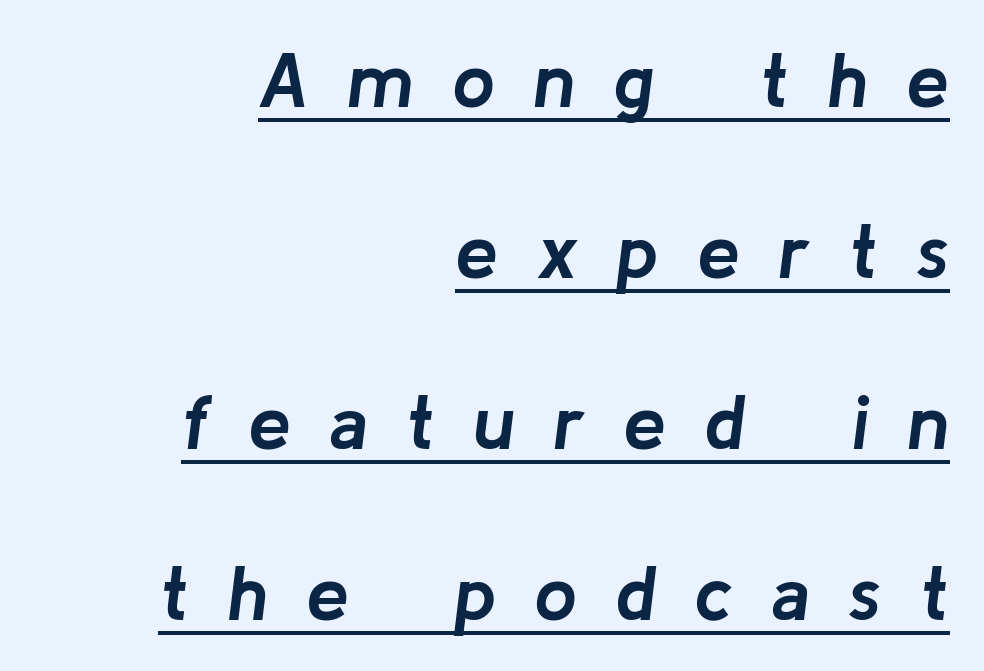
The gaps between neighbouring characters are conspicuously large. Proportional: the letters do not fall into vertical columns. Teacher's note: observe the even right margin — that is flush-right alignment. Each line of the rendering has a horizontal stroke beneath the glyphs.
